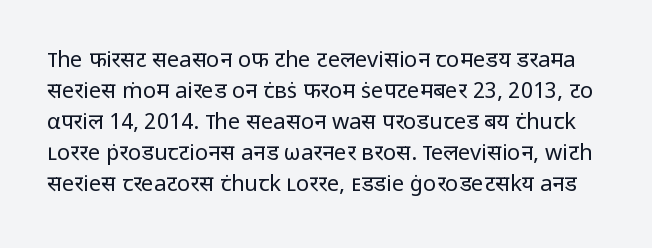
The image shows 22 px text type, upright; set normal line spacing (1.41x), normal letter spacing, not underlined.
